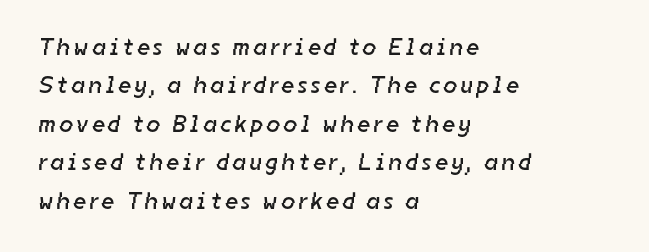
Q: Is the text bold? A: No.
Q: Is the text underlined? A: No.
Q: How is the paragraph aligned? A: Left-aligned.
Q: Is the spacing between lines tight, normal or loose? A: Normal.
